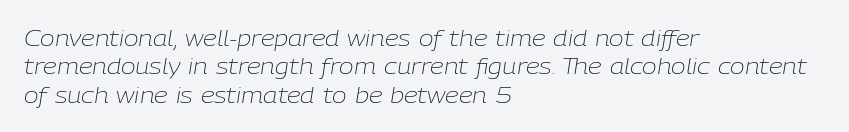
{"italic": "yes", "lean": "right", "slant_degrees": 9, "bold": "no", "underline": "no", "align": "left", "line_spacing": "normal", "line_spacing_ratio": 1.29, "letter_spacing": "normal", "letter_spacing_em": 0.0, "glyph_px": 22}
